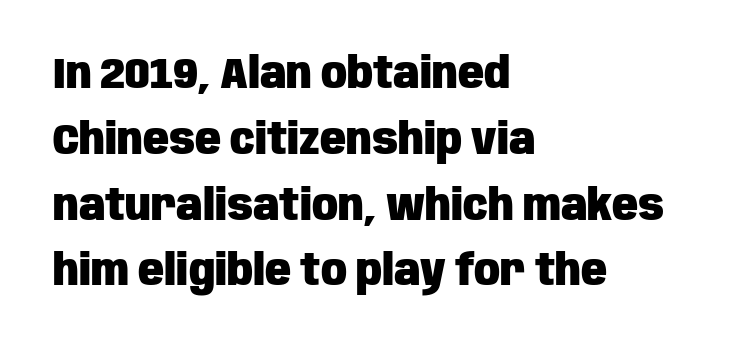
The glyphs are unaccompanied by any horizontal stroke below them. Reading down the column, the eye jumps a familiar distance to each next line. Heft: maximum for text — a bold. There is no visible air inserted between adjacent glyphs.
